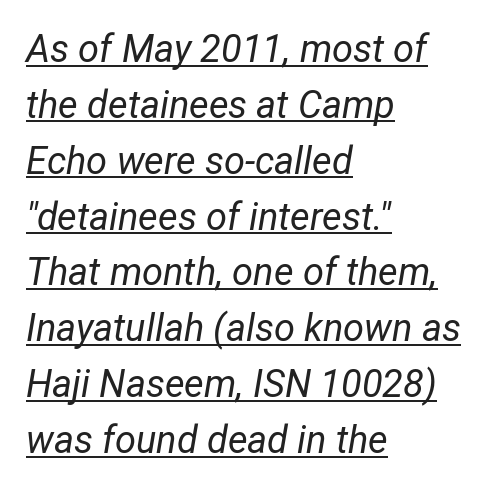
{"italic": "yes", "lean": "right", "slant_degrees": 12, "bold": "no", "weight": "regular", "width": "condensed", "stroke_contrast": "low", "x_height": "medium", "monospaced": "no", "underline": "yes", "align": "left", "line_spacing": "normal", "line_spacing_ratio": 1.47, "letter_spacing": "normal", "letter_spacing_em": 0.0, "glyph_px": 38}
